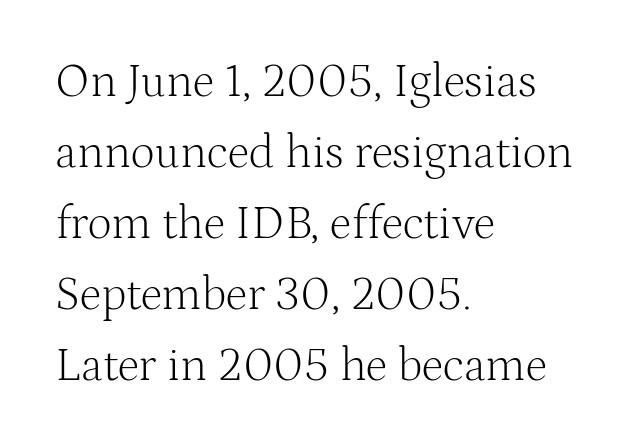
{"serif": "yes", "italic": "no", "bold": "no", "weight": "light", "width": "normal", "stroke_contrast": "medium", "x_height": "medium", "monospaced": "no", "underline": "no", "align": "left", "line_spacing": "normal", "line_spacing_ratio": 1.51, "letter_spacing": "normal", "letter_spacing_em": 0.0, "glyph_px": 47}
